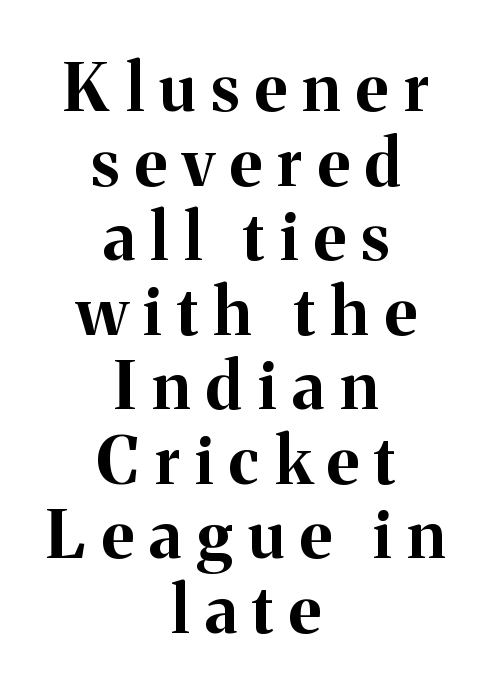
Q: Is the text bold? A: Yes.
Q: Is the text italic (slanted)? A: No, it is upright.
Q: Is the typeface a serif or a sans-serif typeface? A: Serif.
Q: Is the text underlined? A: No.
Q: How is the paragraph aligned? A: Centered.
Q: Is the spacing between letters normal or unusually wide? A: Unusually wide.
Q: Is the spacing between lines tight, normal or loose? A: Tight.
Q: Width (condensed, normal, or wide)? A: Normal.
Q: Stroke contrast? A: Medium.
Q: x-height? A: Medium.
Q: Monospaced? A: No.
